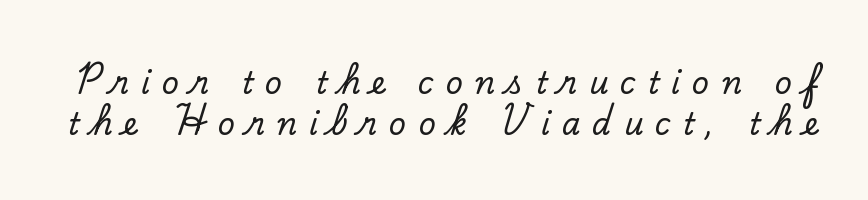
{"serif": "yes", "width": "normal", "stroke_contrast": "low", "x_height": "small", "monospaced": "no", "underline": "no", "line_spacing": "normal", "line_spacing_ratio": 1.36, "letter_spacing": "wide", "letter_spacing_em": 0.4, "glyph_px": 30}
